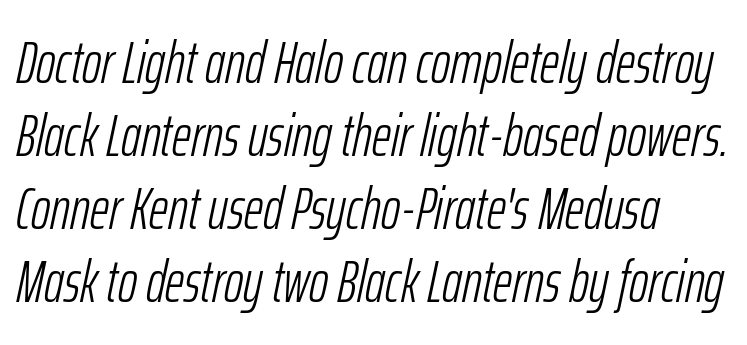
Q: Is the text bold? A: No.
Q: Is the text italic (slanted)? A: Yes, it leans right by about 12 degrees.
Q: Is the text underlined? A: No.
Q: Is the spacing between letters normal or unusually wide? A: Normal.
Q: Width (condensed, normal, or wide)? A: Condensed.
Q: Stroke contrast? A: Low.
Q: x-height? A: Medium.
Q: Monospaced? A: No.
